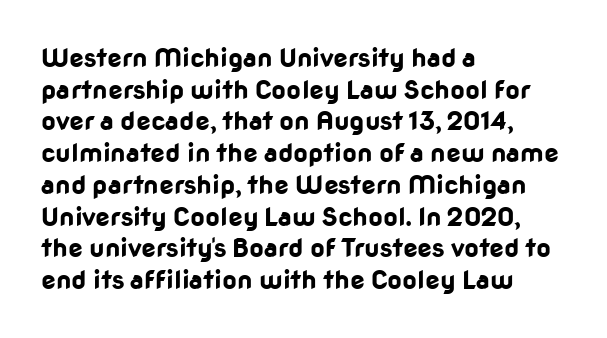
The image shows 26 px bold type, upright; set left-aligned, line spacing 1.22x, normal letter spacing, not underlined.
